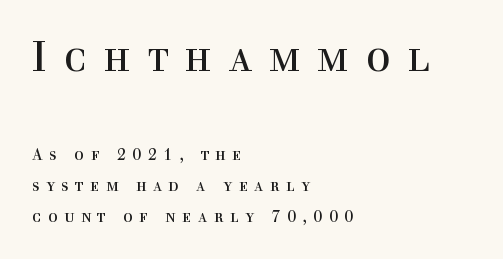
The image shows 41 px regular-weight serif type, upright; set left-aligned, loose line spacing (1.93x), unusually wide letter spacing (+0.41 em), not underlined; the first (top) block is 2.56x larger; a medium x-height.
